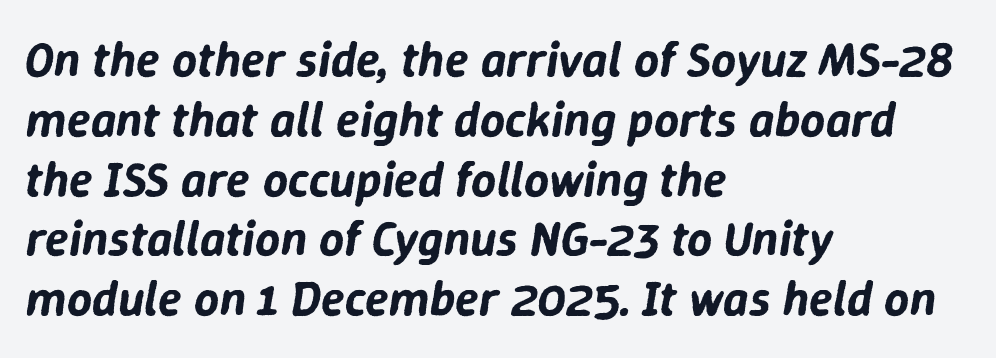
Q: Is the text italic (slanted)? A: Yes, it leans right by about 9 degrees.
Q: Is the text underlined? A: No.
Q: How is the paragraph aligned? A: Left-aligned.
Q: Is the spacing between letters normal or unusually wide? A: Normal.
Q: Width (condensed, normal, or wide)? A: Normal.
Q: Stroke contrast? A: Low.
Q: x-height? A: Medium.
Q: Monospaced? A: No.
